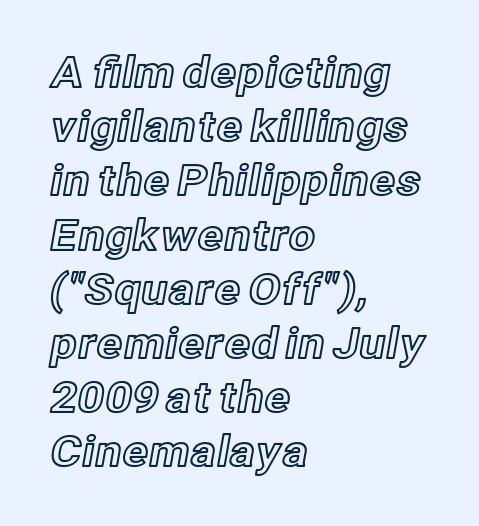
Compared with a centered layout, this one pins lines to the left instead. Here the glyphs are tracked normally, forming tight word shapes. The glyphs are unaccompanied by any horizontal stroke below them.
